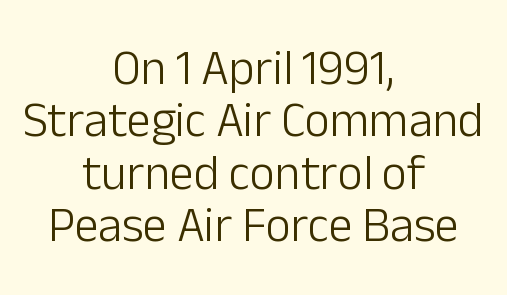
{"serif": "no", "italic": "no", "bold": "no", "weight": "light", "width": "normal", "stroke_contrast": "low", "x_height": "medium", "monospaced": "no", "underline": "no", "align": "center", "line_spacing": "tight", "line_spacing_ratio": 1.07, "letter_spacing": "normal", "letter_spacing_em": 0.0, "glyph_px": 49}
